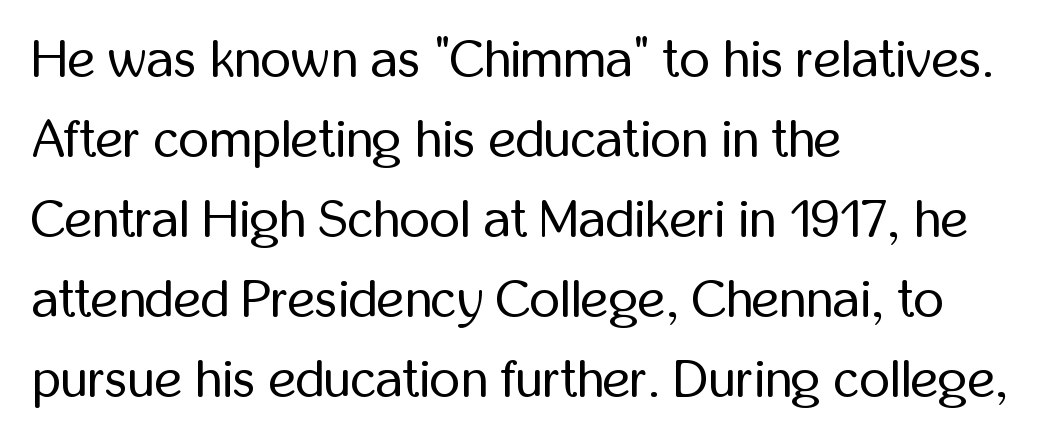
{"serif": "no", "italic": "no", "bold": "no", "weight": "regular", "width": "condensed", "stroke_contrast": "low", "x_height": "medium", "monospaced": "no", "underline": "no", "align": "left", "line_spacing": "normal", "line_spacing_ratio": 1.51, "letter_spacing": "normal", "letter_spacing_em": 0.0, "glyph_px": 53}
